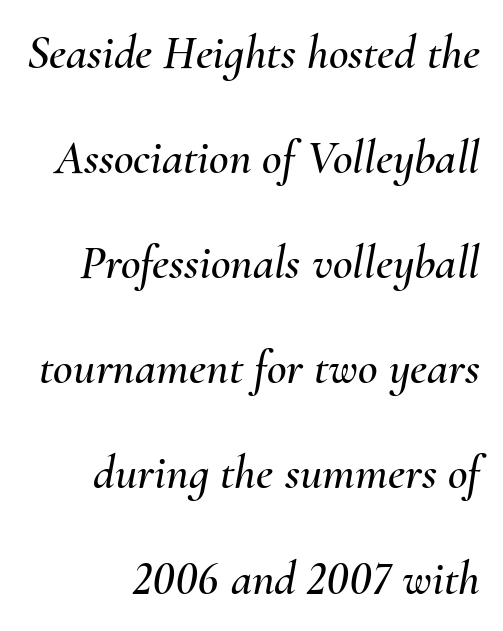
The space directly below the letters is spotless. The face used here is proportionally spaced, like ordinary book or web type. One glance says open: line gaps are wider than usual. Designer's note — italics engaged. The paragraph has a hard right edge and a soft left edge.
